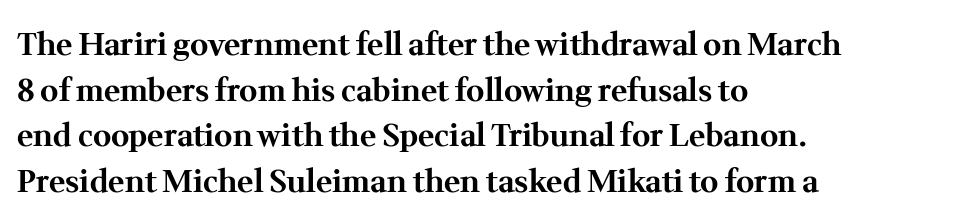
Q: Is the text bold? A: Yes.
Q: Is the text italic (slanted)? A: No, it is upright.
Q: Is the typeface a serif or a sans-serif typeface? A: Serif.
Q: Is the text underlined? A: No.
Q: How is the paragraph aligned? A: Left-aligned.
Q: Is the spacing between letters normal or unusually wide? A: Normal.
Q: Is the spacing between lines tight, normal or loose? A: Normal.
Q: Width (condensed, normal, or wide)? A: Normal.
Q: Stroke contrast? A: Medium.
Q: x-height? A: Medium.
Q: Monospaced? A: No.
